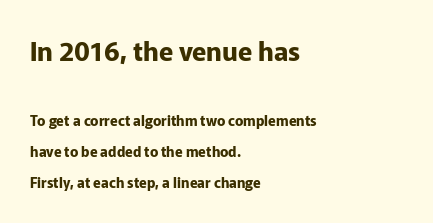
This layout puts the oversized block above and the modest block below. The lettering stays uniformly vertical, giving the passage a roman look. Each new line begins a long way beneath the previous one. The typesetter chose a ragged-right arrangement here. Lines of text with bare space underneath.
